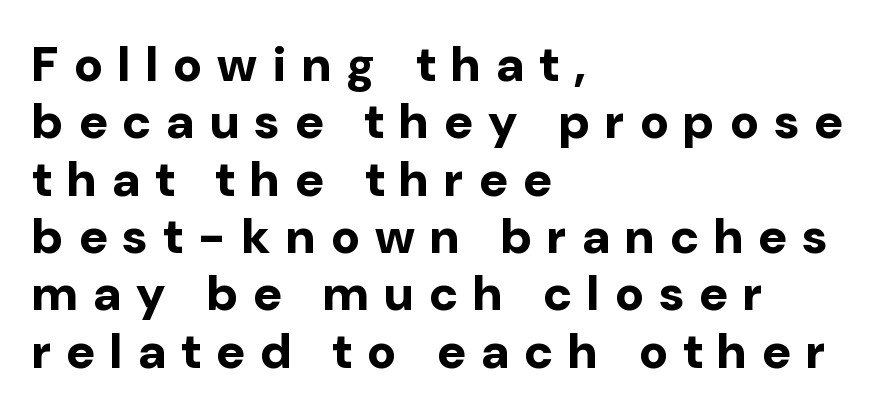
The image shows 49 px bold sans-serif type, upright; set left-aligned, line spacing 1.17x, unusually wide letter spacing (+0.32 em), not underlined; low stroke contrast and a medium x-height.
